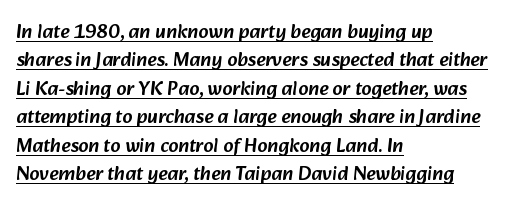
The image shows 20 px text type; set left-aligned, normal line spacing (1.42x), normal letter spacing, underlined.
